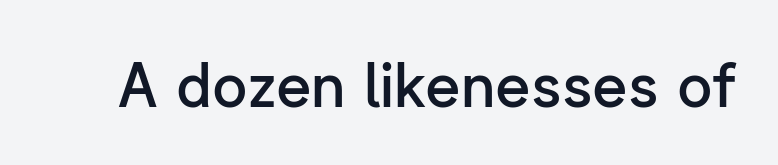
Clear beneath every line of the passage. In terms of letterspacing, this is plain default setting. You could not count columns in this text — the font is proportionally spaced. Tall strokes in this sample are plumb rather than angled.
